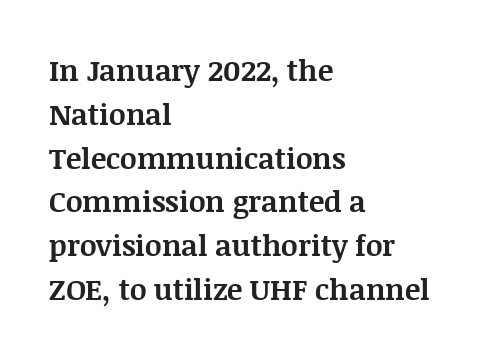
{"serif": "yes", "italic": "no", "bold": "yes", "weight": "bold", "width": "normal", "stroke_contrast": "medium", "x_height": "large", "monospaced": "no", "underline": "no", "align": "left", "line_spacing": "normal", "line_spacing_ratio": 1.51, "letter_spacing": "normal", "letter_spacing_em": 0.0, "glyph_px": 29}
